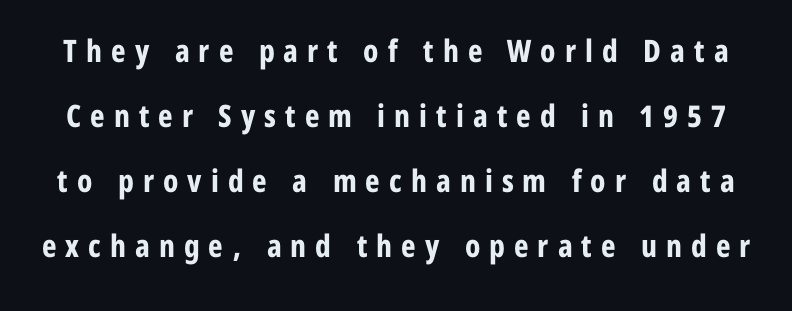
Q: Is the text bold? A: Yes.
Q: Is the text italic (slanted)? A: No, it is upright.
Q: Is the typeface a serif or a sans-serif typeface? A: Sans-serif.
Q: Is the text underlined? A: No.
Q: Is the spacing between letters normal or unusually wide? A: Unusually wide.
Q: Is the spacing between lines tight, normal or loose? A: Loose.
Q: Width (condensed, normal, or wide)? A: Condensed.
Q: Stroke contrast? A: Low.
Q: x-height? A: Medium.
Q: Monospaced? A: No.
